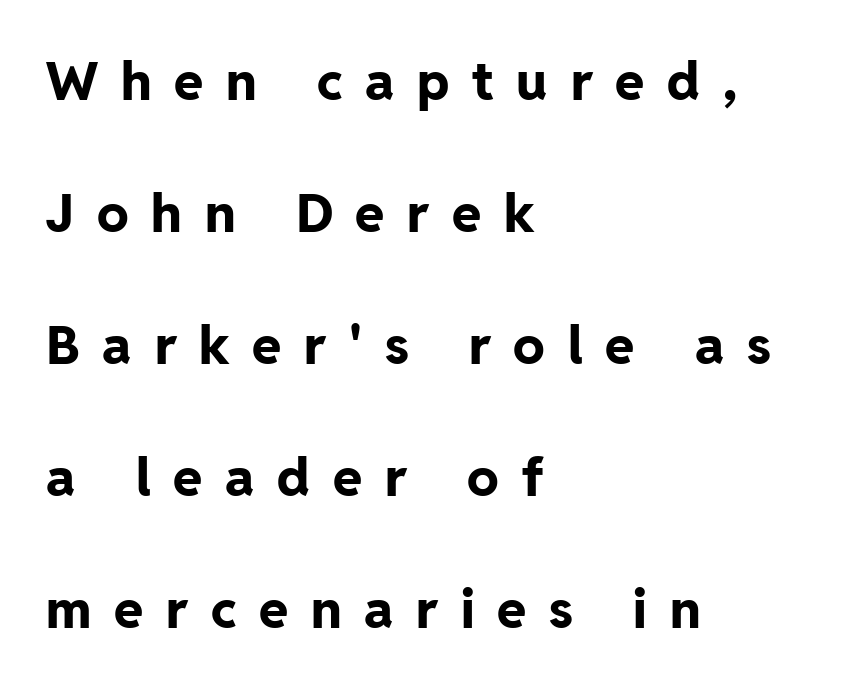
The image shows 53 px bold sans-serif type, upright; set left-aligned, loose line spacing (2.49x), unusually wide letter spacing (+0.43 em), not underlined; low stroke contrast and a medium x-height.
